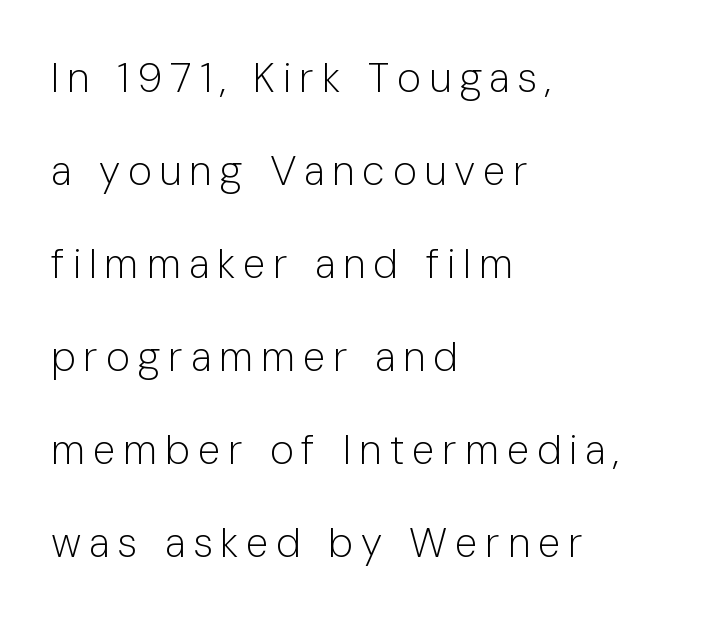
Q: Is the text bold? A: No.
Q: Is the text italic (slanted)? A: No, it is upright.
Q: Is the typeface a serif or a sans-serif typeface? A: Sans-serif.
Q: Is the text underlined? A: No.
Q: How is the paragraph aligned? A: Left-aligned.
Q: Is the spacing between lines tight, normal or loose? A: Loose.
Q: Width (condensed, normal, or wide)? A: Normal.
Q: Stroke contrast? A: Low.
Q: x-height? A: Medium.
Q: Monospaced? A: No.
